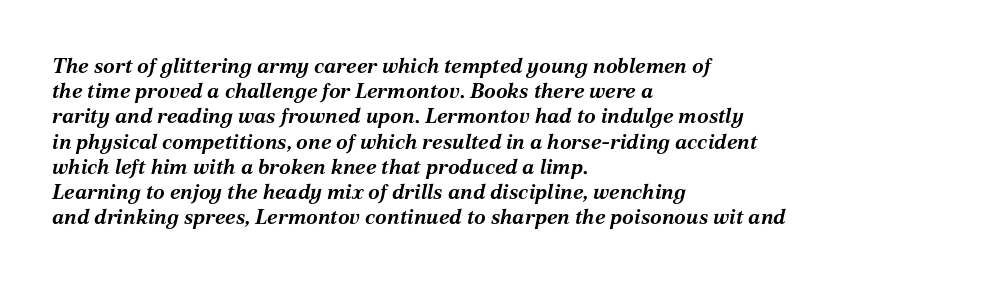
The words here are not underlined. Each word holds together tightly as a unit, with standard inter-letter gaps. The passage is arranged the way most books set body copy — flush left. Does the lettering tilt? It does — this is italic. You'd pick this weight for a headline — it's a proper bold.
